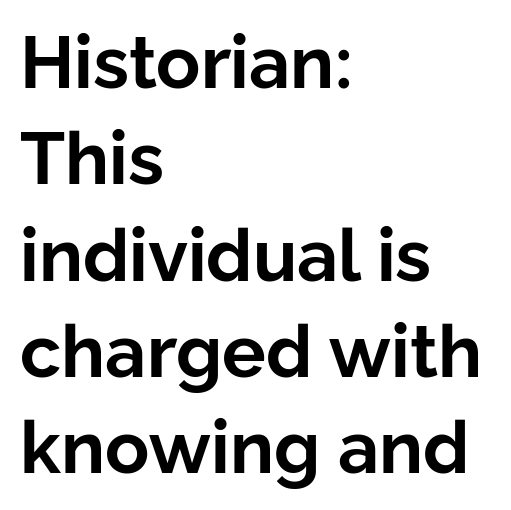
The image shows 73 px bold sans-serif type, upright; set left-aligned, normal line spacing (1.32x), normal letter spacing, not underlined; low stroke contrast and a medium x-height.
